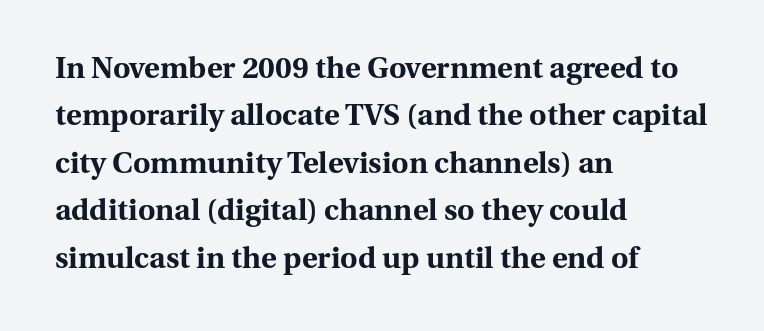
The image shows 30 px bold serif type, upright; set left-aligned, normal line spacing (1.58x), normal letter spacing, not underlined; medium stroke contrast and a medium x-height.
